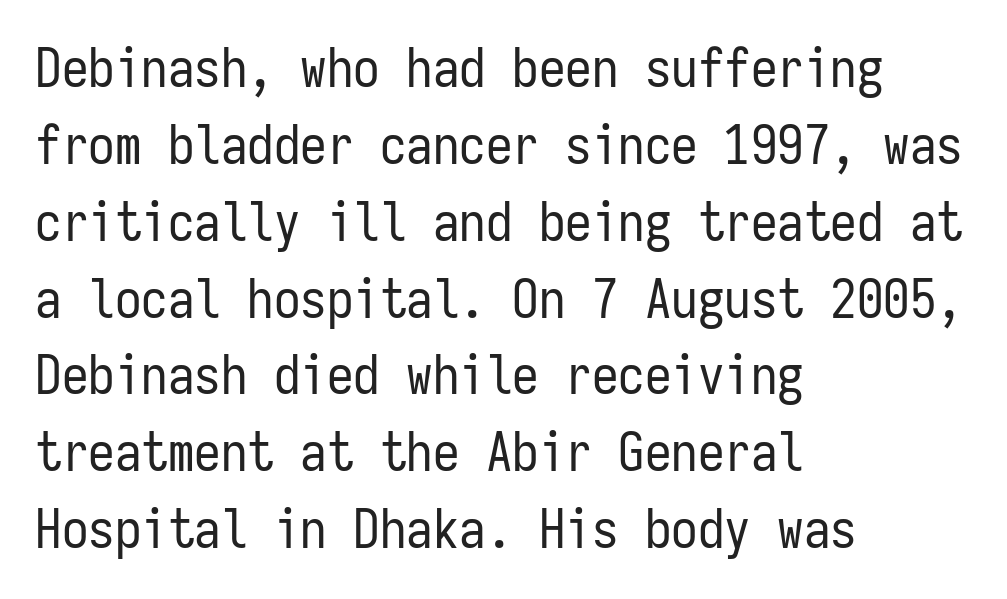
{"serif": "no", "italic": "no", "bold": "no", "weight": "regular", "width": "condensed", "stroke_contrast": "low", "x_height": "medium", "monospaced": "yes", "underline": "no", "align": "left", "line_spacing": "normal", "line_spacing_ratio": 1.45, "letter_spacing": "normal", "letter_spacing_em": 0.0, "glyph_px": 53}
